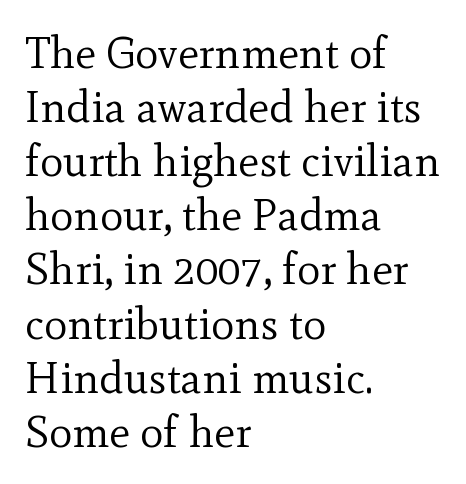
Q: Is the text bold? A: No.
Q: Is the text italic (slanted)? A: No, it is upright.
Q: Is the typeface a serif or a sans-serif typeface? A: Serif.
Q: Is the text underlined? A: No.
Q: How is the paragraph aligned? A: Left-aligned.
Q: Is the spacing between letters normal or unusually wide? A: Normal.
Q: Width (condensed, normal, or wide)? A: Normal.
Q: x-height? A: Small.
Q: Monospaced? A: No.
